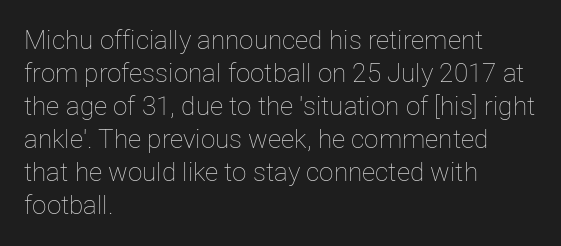
The image shows 26 px text type, upright; set left-aligned, normal line spacing (1.27x), normal letter spacing, not underlined.
